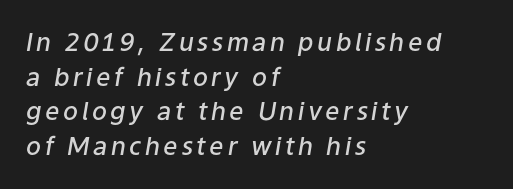
{"italic": "yes", "lean": "right", "slant_degrees": 9, "bold": "semi", "underline": "no", "align": "left", "line_spacing": "normal", "line_spacing_ratio": 1.39, "glyph_px": 25}
